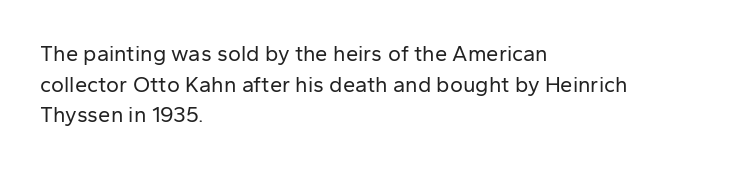
Here the glyphs are tracked normally, forming tight word shapes. This sample keeps an unexceptional amount of space between lines. Every character sits straight up, as roman type does. Each stroke keeps to a modest, everyday thickness or less. This rendering uses left alignment, leaving the right contour irregular. Descenders are the only things crossing below the line.
